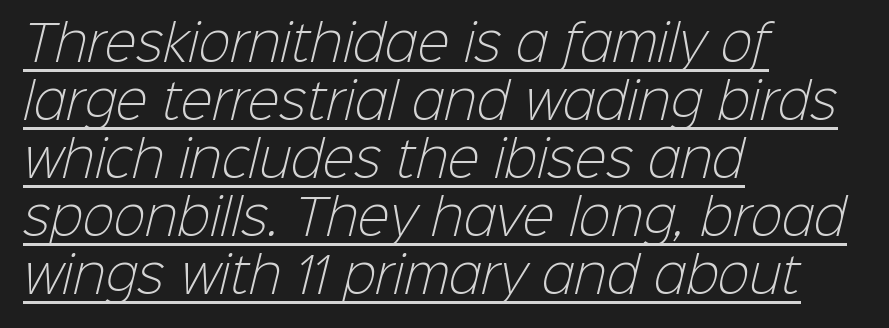
Q: Is the text bold? A: No.
Q: Is the typeface a serif or a sans-serif typeface? A: Sans-serif.
Q: Is the text underlined? A: Yes.
Q: How is the paragraph aligned? A: Left-aligned.
Q: Is the spacing between letters normal or unusually wide? A: Normal.
Q: Width (condensed, normal, or wide)? A: Normal.
Q: Stroke contrast? A: Low.
Q: x-height? A: Medium.
Q: Monospaced? A: No.
